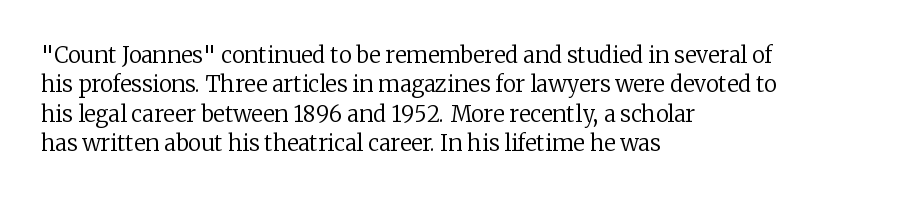
Caption: face not bold, strokes unweighted. Whoever set this chose a conventional vertical rhythm. This sample uses plain, unmodified letter spacing. The lettering stays uniformly vertical, giving the passage a roman look. Rule under the text: the space is simply empty.
